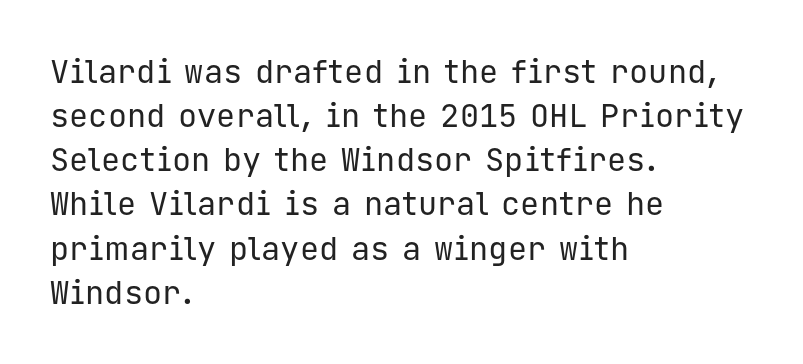
Q: Is the text bold? A: No.
Q: Is the text italic (slanted)? A: No, it is upright.
Q: Is the typeface a serif or a sans-serif typeface? A: Sans-serif.
Q: Is the text underlined? A: No.
Q: How is the paragraph aligned? A: Left-aligned.
Q: Is the spacing between letters normal or unusually wide? A: Normal.
Q: Is the spacing between lines tight, normal or loose? A: Normal.
Q: Width (condensed, normal, or wide)? A: Normal.
Q: Stroke contrast? A: Low.
Q: x-height? A: Medium.
Q: Monospaced? A: Yes.
